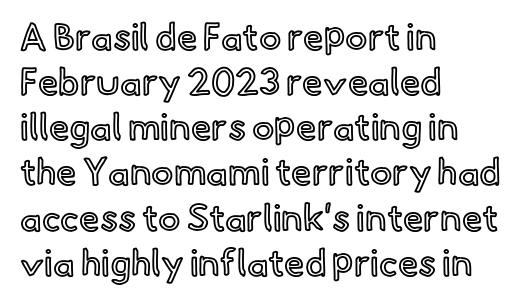
The space directly below the letters is spotless. Horizontally, the lines are justified to the leading edge only. The rendering keeps characters at their native spacing. Posture: straight, roman, zero tilt.
